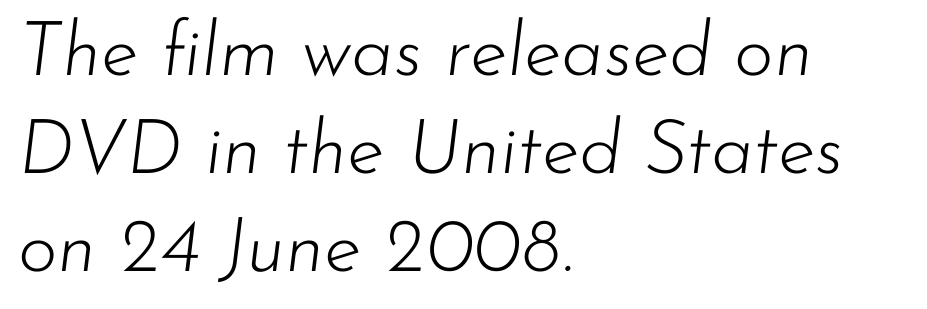
{"italic": "yes", "lean": "right", "slant_degrees": 7, "bold": "no", "weight": "light", "width": "normal", "stroke_contrast": "low", "x_height": "small", "monospaced": "no", "underline": "no", "align": "left", "line_spacing": "normal", "line_spacing_ratio": 1.29, "letter_spacing": "normal", "letter_spacing_em": 0.0, "glyph_px": 76}
